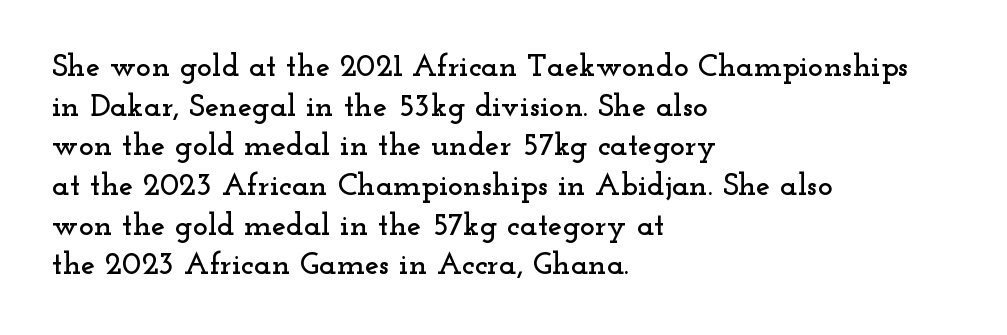
{"serif": "yes", "italic": "no", "width": "wide", "stroke_contrast": "low", "x_height": "small", "monospaced": "no", "underline": "no", "align": "left", "line_spacing_ratio": 1.24, "letter_spacing": "normal", "letter_spacing_em": 0.0, "glyph_px": 32}
